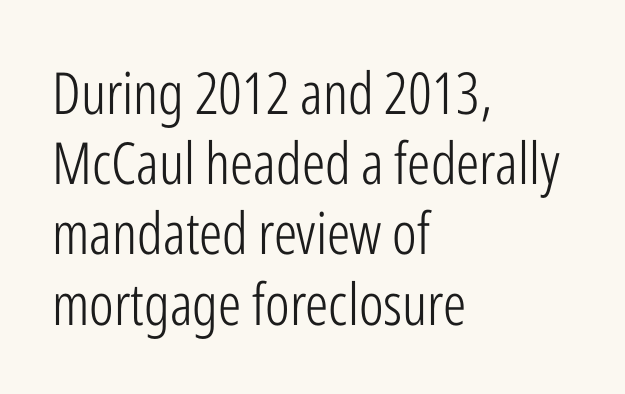
The image shows 58 px light, condensed sans-serif type, upright; set left-aligned, line spacing 1.21x, normal letter spacing, not underlined; low stroke contrast and a medium x-height.
